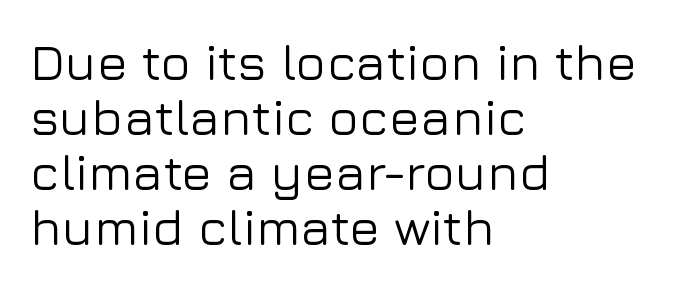
One glance says dense: line gaps are narrower than usual. The passage shown is typed in a proportional face where columns would drift. Tracking here is standard; glyphs follow each other at the usual distance. Beneath every word, the page is bare. These lines stack with their left ends in a neat column.
